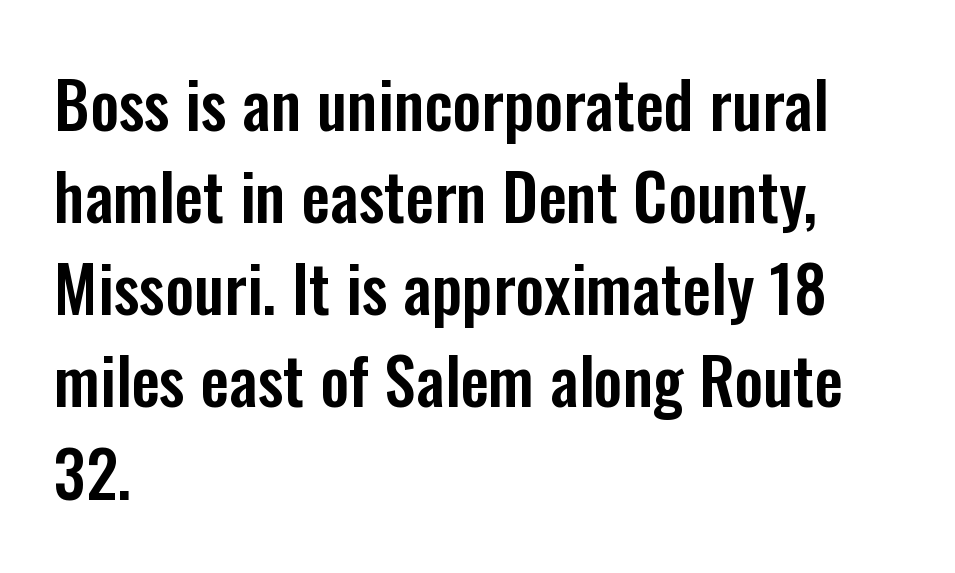
{"serif": "no", "italic": "no", "width": "condensed", "stroke_contrast": "low", "x_height": "medium", "monospaced": "no", "underline": "no", "align": "left", "line_spacing": "normal", "line_spacing_ratio": 1.44, "letter_spacing": "normal", "letter_spacing_em": 0.0, "glyph_px": 64}
